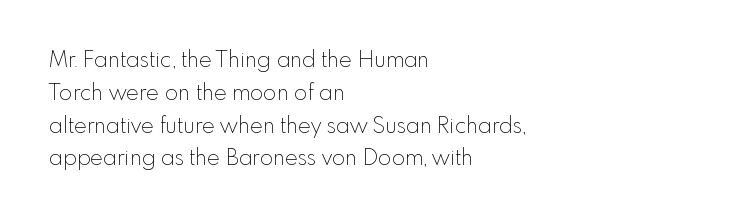
Descender tails drop into unmarked territory. Vertically, the passage feels balanced, rows spaced as you'd expect. The typesetter chose a ragged-right arrangement here. The typography opts for an upright posture over an oblique one. The rendering keeps characters at their native spacing. Stroke mass is kept to a normal reading level or below.
